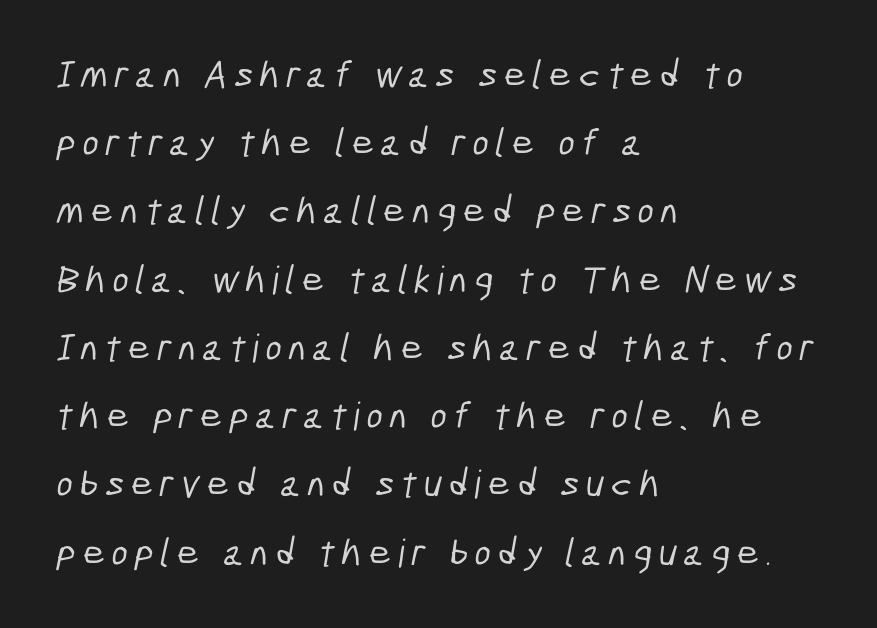
The image shows 39 px condensed sans-serif type; set left-aligned, line spacing 1.75x, not underlined; low stroke contrast and a medium x-height.
